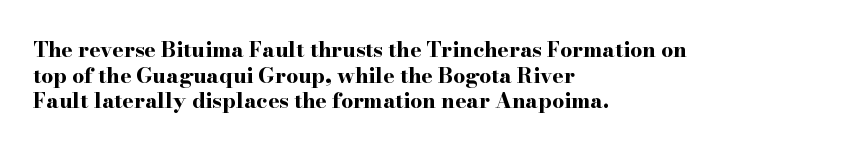
Q: Is the text bold? A: Yes.
Q: Is the text italic (slanted)? A: No, it is upright.
Q: Is the text underlined? A: No.
Q: How is the paragraph aligned? A: Left-aligned.
Q: Is the spacing between letters normal or unusually wide? A: Normal.
